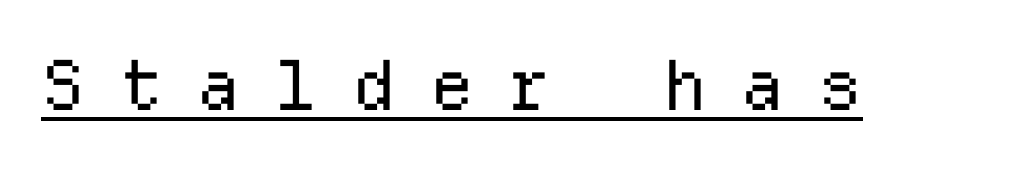
This reads as an unemphasized weight, regular at the heaviest. The gaps between neighbouring characters are conspicuously large. Serifs: no, the terminals of the letterforms are clean. What decoration does the sample have? An underline.
